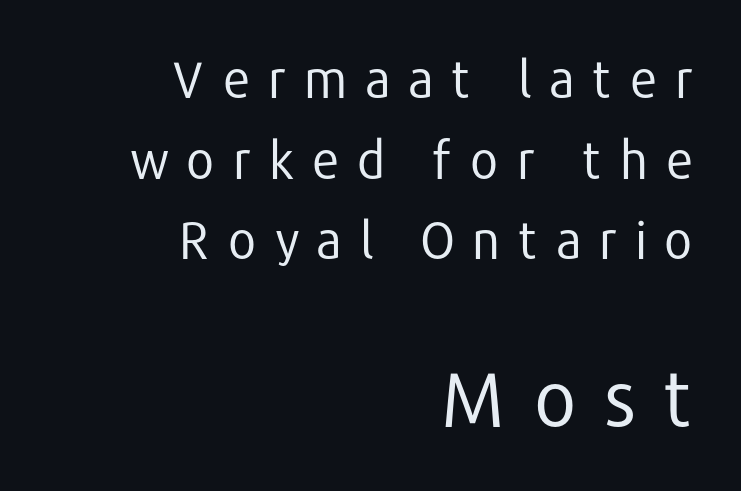
The passage shown has open, widely tracked lettering throughout. A typesetter would call this proportional, since set widths differ per character. Posture: straight, roman, zero tilt. Beneath every word, the page is bare. The type family on display is of the sans-serif kind. This rendering uses right alignment, leaving the left contour irregular.
